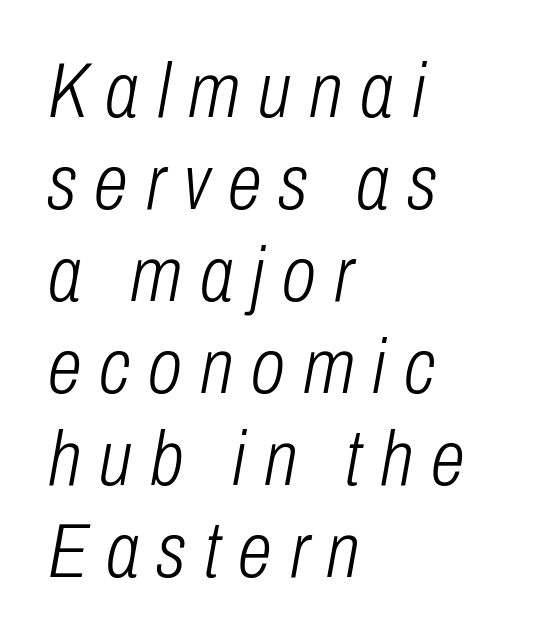
Between one letter and the next there's a generous, obvious gap. The text carries the slant typical of an italic or oblique font. Decoration check: the copy has no underline. Left-aligned paragraph, ragged on the right. Letters have the restrained weight of plain body copy at most.
